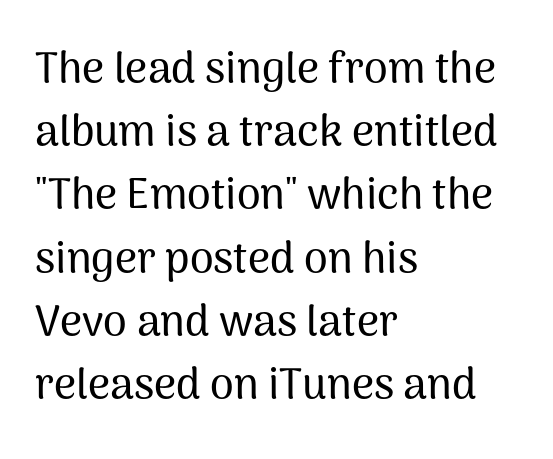
The image shows 43 px sans-serif type, upright; set left-aligned, normal line spacing (1.47x), normal letter spacing, not underlined; medium stroke contrast and a medium x-height.
